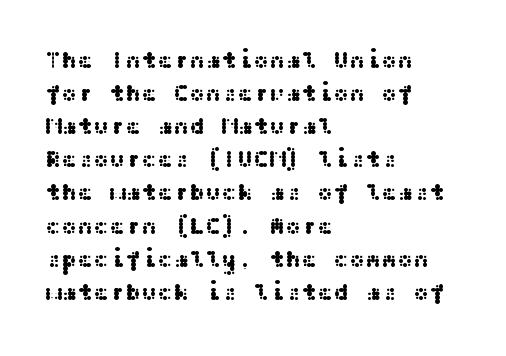
The image shows 24 px text type, upright; set left-aligned, normal line spacing (1.38x), normal letter spacing, not underlined.
